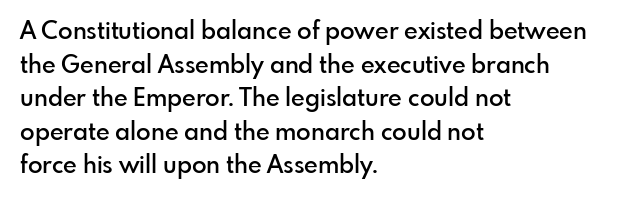
Q: Is the text bold? A: Semi-bold.
Q: Is the text italic (slanted)? A: No, it is upright.
Q: Is the text underlined? A: No.
Q: How is the paragraph aligned? A: Left-aligned.
Q: Is the spacing between letters normal or unusually wide? A: Normal.
Q: Is the spacing between lines tight, normal or loose? A: Normal.
